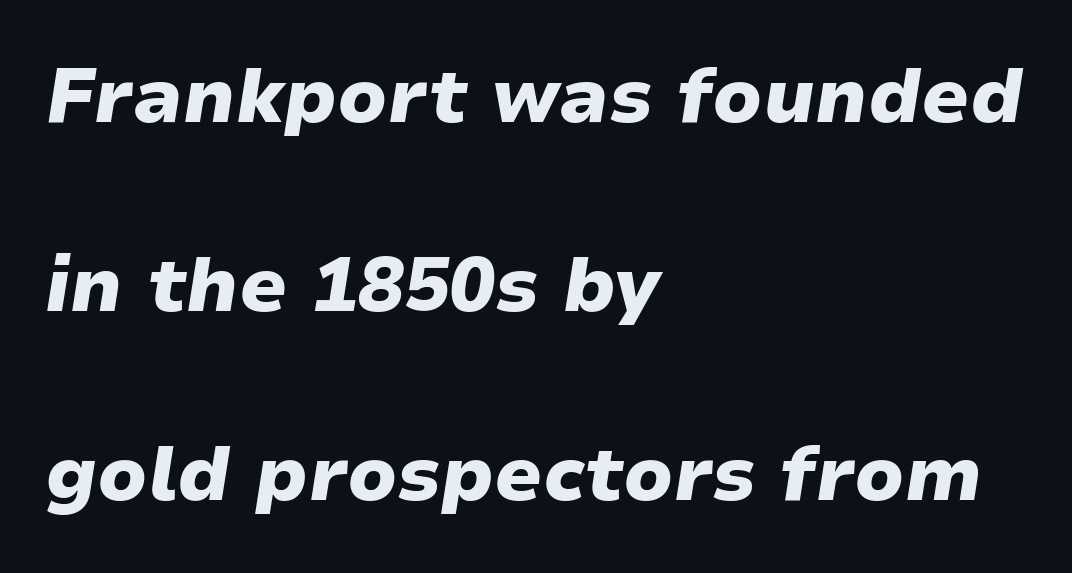
The image shows 76 px heavy, wide type, italic (leaning right); set left-aligned, loose line spacing (2.49x), normal letter spacing, not underlined; low stroke contrast and a medium x-height.
